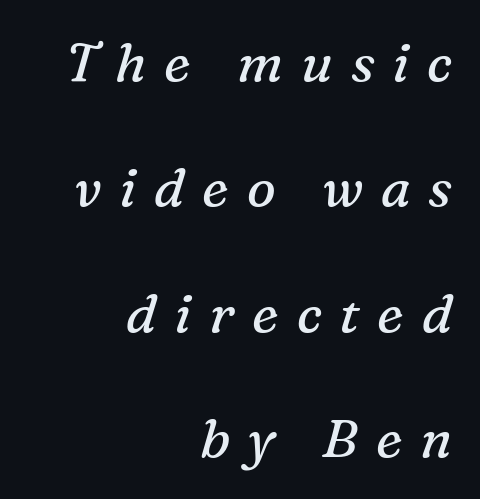
Q: Is the text bold? A: No.
Q: Is the text italic (slanted)? A: Yes, it leans right by about 16 degrees.
Q: Is the typeface a serif or a sans-serif typeface? A: Serif.
Q: Is the text underlined? A: No.
Q: How is the paragraph aligned? A: Right-aligned.
Q: Is the spacing between letters normal or unusually wide? A: Unusually wide.
Q: Is the spacing between lines tight, normal or loose? A: Loose.
Q: Width (condensed, normal, or wide)? A: Normal.
Q: Stroke contrast? A: Medium.
Q: x-height? A: Medium.
Q: Monospaced? A: No.
